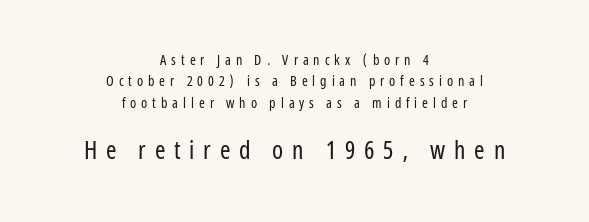
{"italic": "no", "bold": "no", "underline": "no", "align": "center", "line_spacing": "normal", "line_spacing_ratio": 1.52, "letter_spacing": "wide", "letter_spacing_em": 0.35, "larger_block": "second", "size_ratio": 1.79, "glyph_px": 25}
